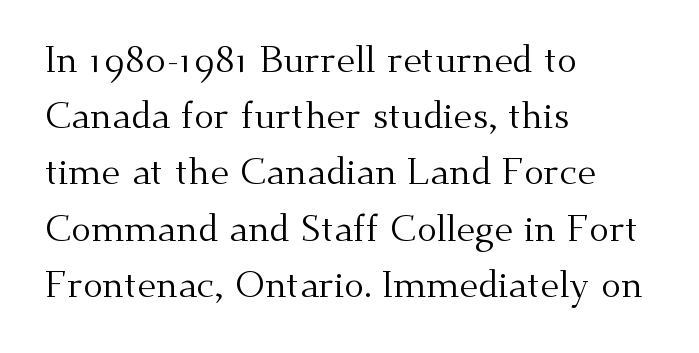
Think of a printed novel: that variable character pitch is what you see here. You can tell from the footed stems that serif type was used. Descenders are the only things crossing below the line. The typeface has the unassuming heft of standard copy or less.
